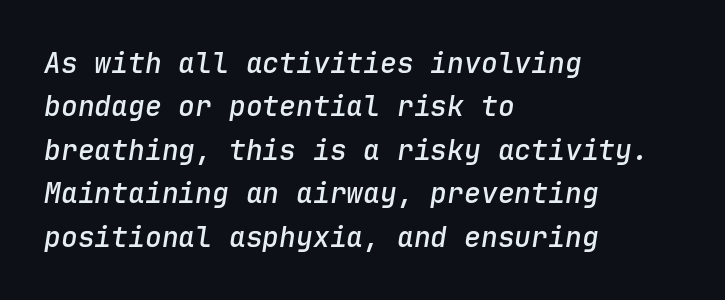
Plain, unruled lines of type. The ragged edge is on the right, which tells us the setting is flush left. The sample has been set in demibold, a notch under bold. The rendering uses a moderate line-height, typical for paragraphs. Compared with ordinary roman type, these characters are visibly tilted.
